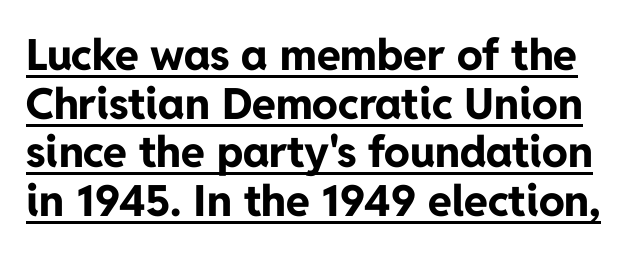
Q: Is the text bold? A: Yes.
Q: Is the text italic (slanted)? A: No, it is upright.
Q: Is the typeface a serif or a sans-serif typeface? A: Sans-serif.
Q: Is the text underlined? A: Yes.
Q: Is the spacing between letters normal or unusually wide? A: Normal.
Q: Is the spacing between lines tight, normal or loose? A: Tight.
Q: Width (condensed, normal, or wide)? A: Normal.
Q: Stroke contrast? A: Low.
Q: x-height? A: Medium.
Q: Monospaced? A: No.
